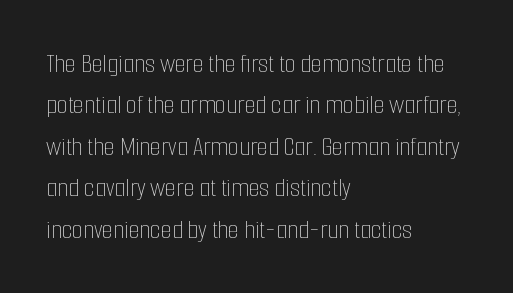
{"italic": "no", "bold": "no", "weight": "thin", "width": "condensed", "stroke_contrast": "low", "x_height": "medium", "monospaced": "no", "underline": "no", "align": "left", "line_spacing": "normal", "line_spacing_ratio": 1.48, "letter_spacing": "normal", "letter_spacing_em": 0.0, "glyph_px": 28}
